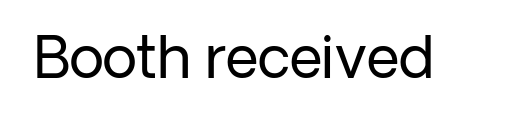
{"serif": "no", "italic": "no", "bold": "no", "weight": "regular", "width": "normal", "stroke_contrast": "low", "x_height": "medium", "monospaced": "no", "underline": "no", "letter_spacing": "normal", "letter_spacing_em": 0.0, "glyph_px": 57}
